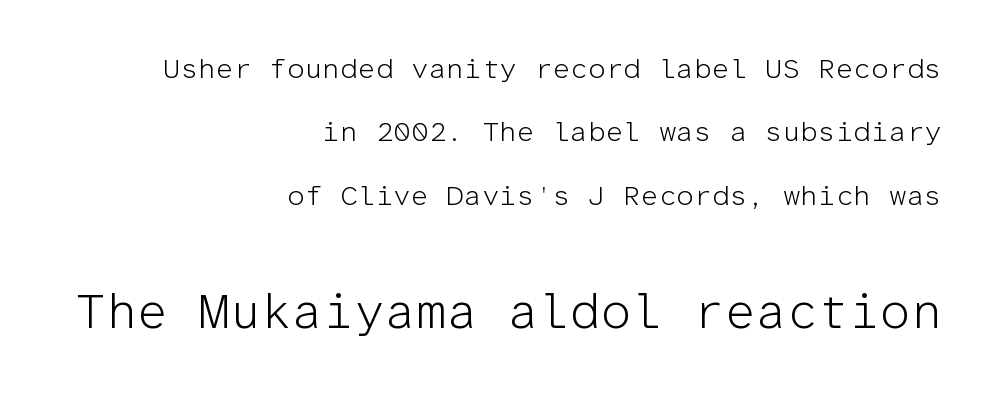
Q: Is the text bold? A: No.
Q: Is the text italic (slanted)? A: No, it is upright.
Q: Is the typeface a serif or a sans-serif typeface? A: Sans-serif.
Q: Is the text underlined? A: No.
Q: How is the paragraph aligned? A: Right-aligned.
Q: Is the spacing between letters normal or unusually wide? A: Normal.
Q: Is the spacing between lines tight, normal or loose? A: Loose.
Q: Which block of text is set in a larger size, the first (top) or the second (bottom)? A: The second (bottom) one.
Q: Width (condensed, normal, or wide)? A: Normal.
Q: Stroke contrast? A: Low.
Q: x-height? A: Medium.
Q: Monospaced? A: Yes.
